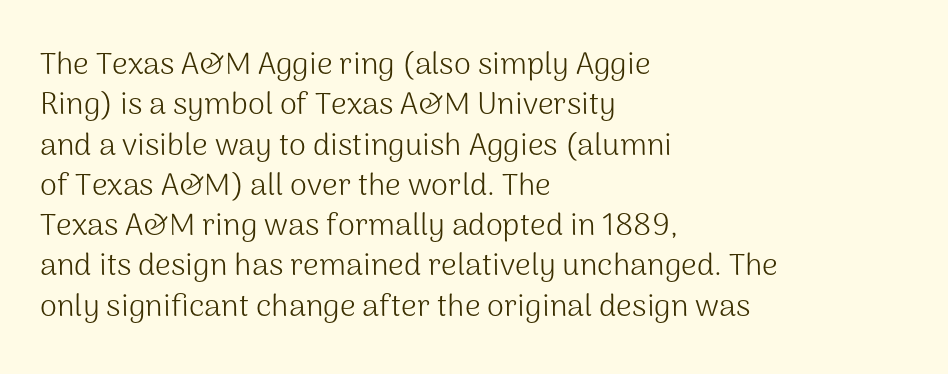
Regular leading. Proportional: the letters do not fall into vertical columns. Which margin do the lines hug? The left one — the right edge is uneven. Clear beneath every line of the passage.
